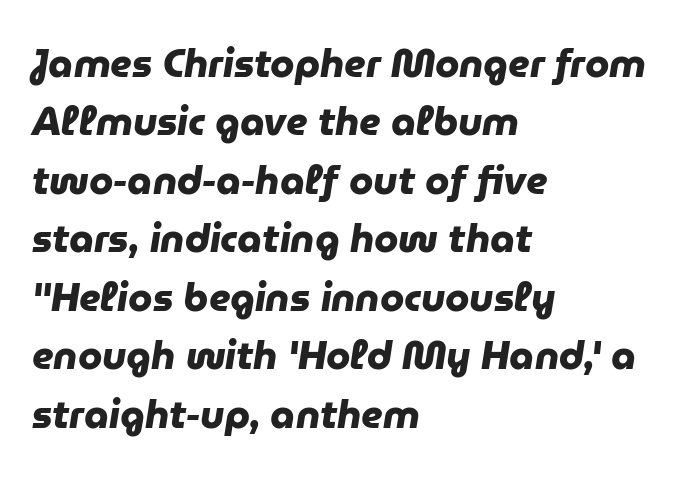
The image shows 39 px heavy sans-serif type; set left-aligned, normal line spacing (1.5x), normal letter spacing, not underlined; low stroke contrast and a medium x-height.
